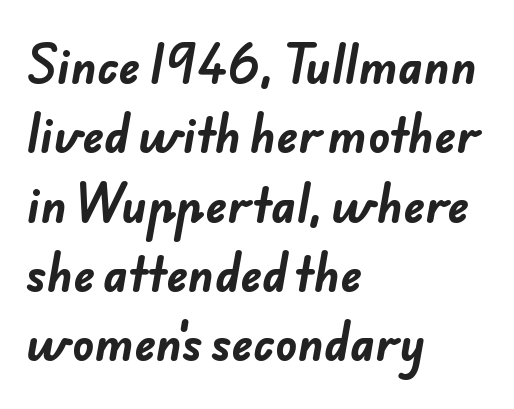
The text was rendered using a sans face with plain stroke endings. The face used here is proportionally spaced, like ordinary book or web type. The passage shown stacks its lines at a standard gap. Lines of text with bare space underneath. Look at the tracking — it's just the regular setting, nothing added.
